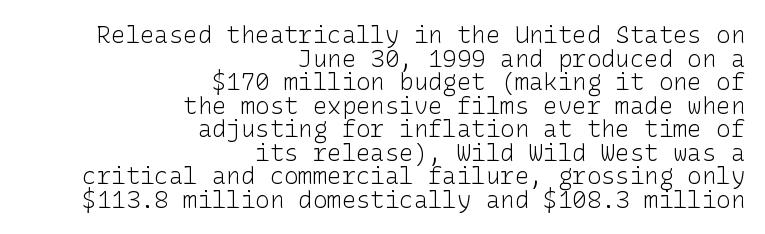
{"italic": "no", "bold": "no", "underline": "no", "align": "right", "line_spacing": "tight", "line_spacing_ratio": 0.98, "letter_spacing": "normal", "letter_spacing_em": 0.0, "glyph_px": 24}
